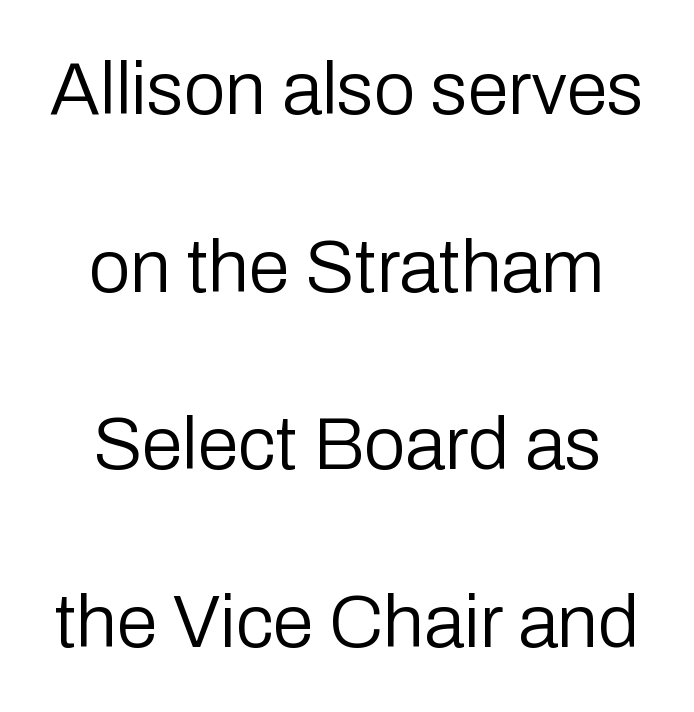
The image shows 74 px regular-weight sans-serif type, upright; set loose line spacing (2.4x), normal letter spacing, not underlined; low stroke contrast and a medium x-height.
